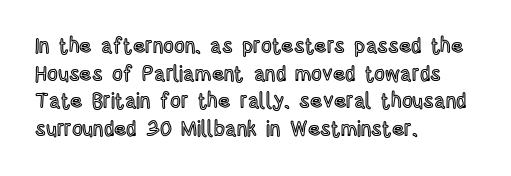
{"italic": "no", "underline": "no", "align": "left", "line_spacing": "normal", "line_spacing_ratio": 1.32, "letter_spacing": "normal", "letter_spacing_em": 0.0, "glyph_px": 21}
